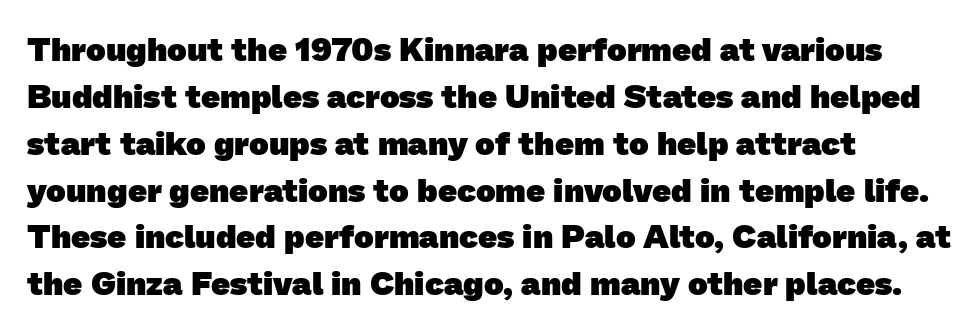
Words float on clear page, feet unadorned. Notice how descenders clear the ascenders below comfortably — that's standard leading. Layout note: lines flush left. Is the letter spacing exaggerated? No — it looks like the ordinary default. Note the varied advance widths — an 'i' is clearly narrower than an 'm'.
